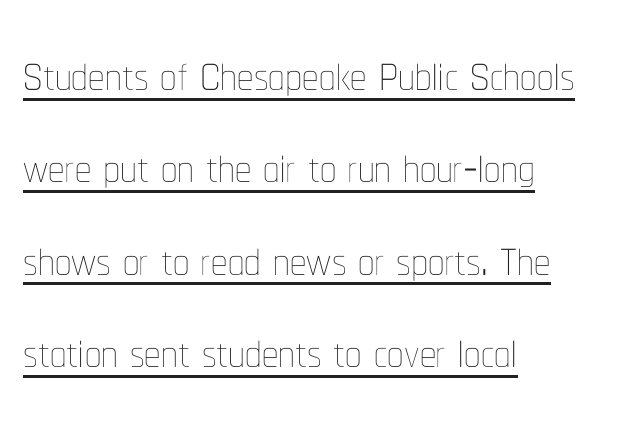
The leading is moderate, giving the passage an even texture. Honestly, the underline is the first thing you notice here. The letters advance in unequal steps, a hallmark of proportional type. The letters stand upright; this is a roman face. Honestly, the letter spacing is just normal — you wouldn't notice it.
